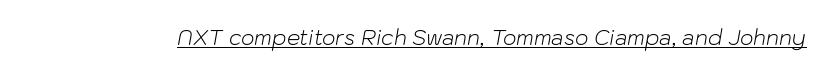
The rendered words wear a rule along their underside. Words appear dense and cohesive because spacing is normal. The font's italic variant was chosen for this text. The font is comparable to plain body text, perhaps lighter.
